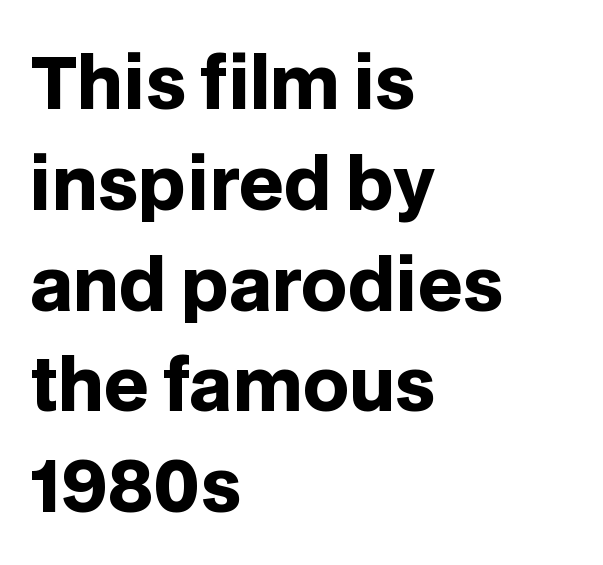
The letters advance in unequal steps, a hallmark of proportional type. The tracking reads as untouched default to a designer's eye. The compositor pushed each line to the left boundary. Does the leading feel generous? No, just average. The space beneath each line is pristine and unruled. This is roman type, the default non-slanted kind.
